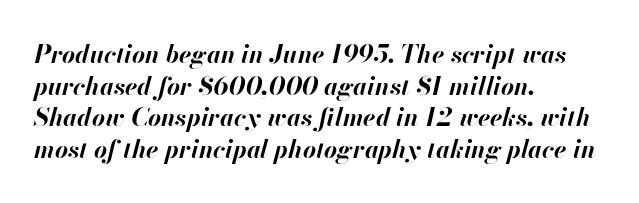
The image shows 25 px bold type, italic (leaning right); set left-aligned, normal line spacing (1.27x), normal letter spacing, not underlined.
